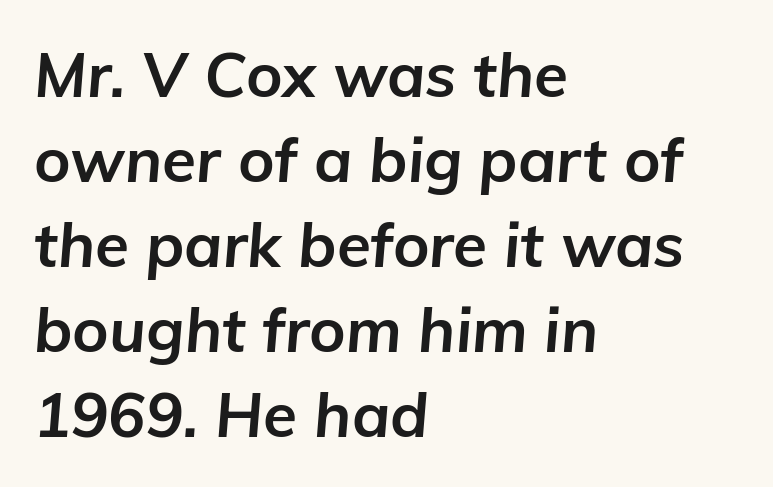
{"italic": "yes", "lean": "right", "slant_degrees": 5, "bold": "yes", "weight": "bold", "width": "normal", "stroke_contrast": "low", "x_height": "medium", "monospaced": "no", "underline": "no", "align": "left", "line_spacing": "normal", "line_spacing_ratio": 1.37, "letter_spacing": "normal", "letter_spacing_em": 0.0, "glyph_px": 62}
